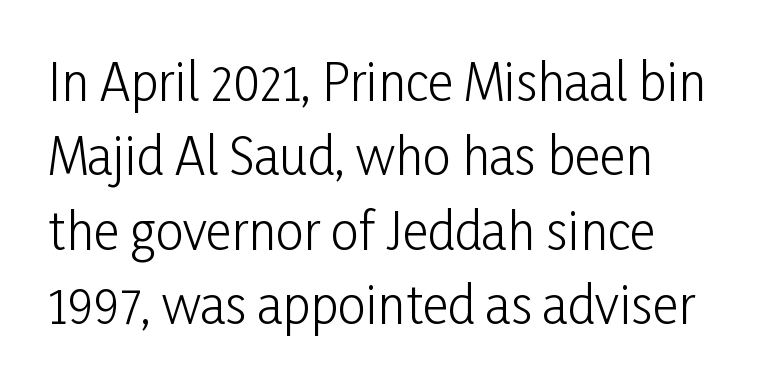
Q: Is the text bold? A: No.
Q: Is the text italic (slanted)? A: No, it is upright.
Q: Is the typeface a serif or a sans-serif typeface? A: Sans-serif.
Q: Is the text underlined? A: No.
Q: How is the paragraph aligned? A: Left-aligned.
Q: Is the spacing between letters normal or unusually wide? A: Normal.
Q: Is the spacing between lines tight, normal or loose? A: Normal.
Q: Width (condensed, normal, or wide)? A: Condensed.
Q: Stroke contrast? A: Low.
Q: x-height? A: Medium.
Q: Monospaced? A: No.
